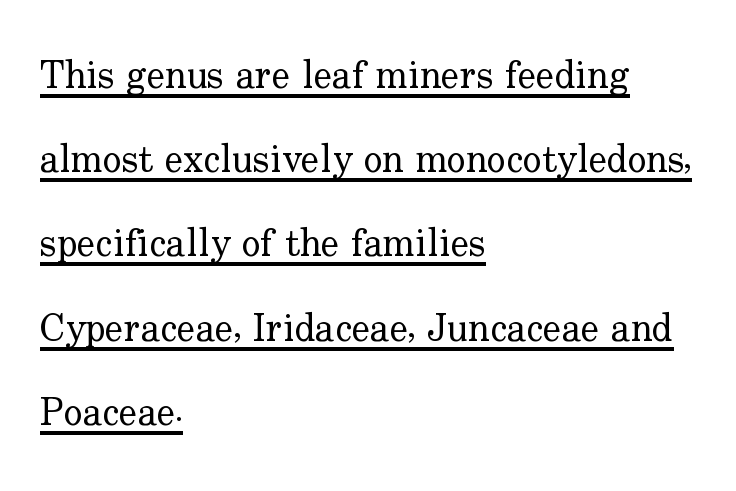
Italic? Not at all — the glyphs are vertical. Does extra space separate the letters? No, they use regular spacing. Decoration check: the copy is underlined. The setting favours the left margin, as ordinary paragraphs usually do. Vertically, the passage feels expansive, rows floating well apart.
